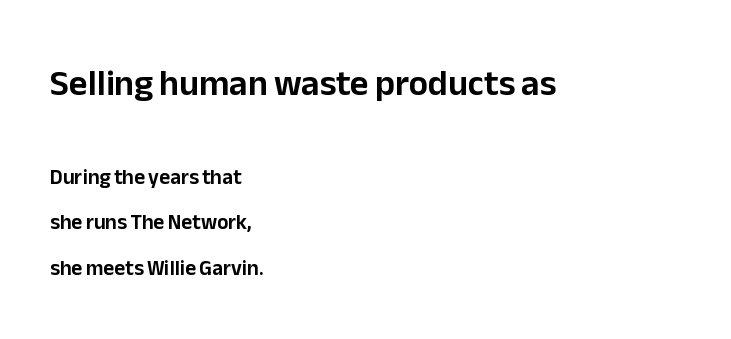
Are there feet on the stems? There aren't — it's a sans. Honestly, the letter spacing is just normal — you wouldn't notice it. Underlining? Definitely not there. Varying glyph widths throughout — classic text-font behaviour. One-word summary of the alignment: left. If you squint, the top block still reads clearly — it's the larger of the two.
